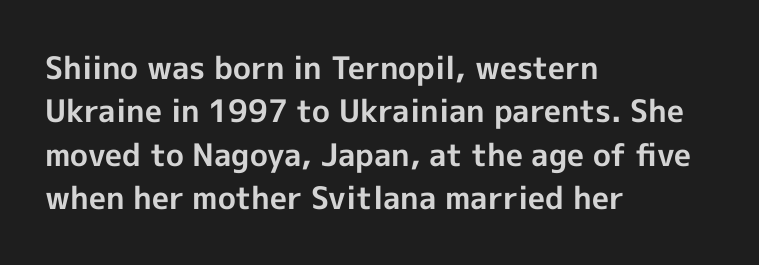
The image shows 31 px bold sans-serif type, upright; set left-aligned, normal line spacing (1.4x), normal letter spacing, not underlined; a medium x-height.
